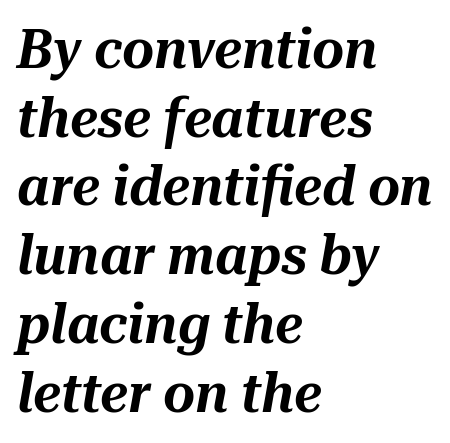
{"italic": "yes", "lean": "right", "slant_degrees": 10, "width": "normal", "stroke_contrast": "medium", "x_height": "medium", "monospaced": "no", "underline": "no", "align": "left", "line_spacing": "normal", "line_spacing_ratio": 1.25, "letter_spacing": "normal", "letter_spacing_em": 0.0, "glyph_px": 55}
